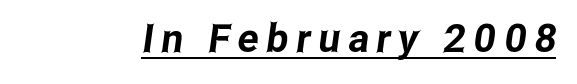
Q: Is the typeface a serif or a sans-serif typeface? A: Sans-serif.
Q: Is the text underlined? A: Yes.
Q: Is the spacing between letters normal or unusually wide? A: Unusually wide.
Q: Width (condensed, normal, or wide)? A: Condensed.
Q: Stroke contrast? A: Low.
Q: x-height? A: Medium.
Q: Monospaced? A: No.
